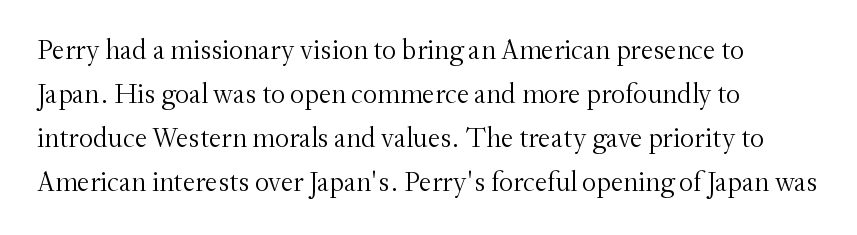
Q: Is the text bold? A: No.
Q: Is the text italic (slanted)? A: No, it is upright.
Q: Is the typeface a serif or a sans-serif typeface? A: Serif.
Q: Is the text underlined? A: No.
Q: How is the paragraph aligned? A: Left-aligned.
Q: Is the spacing between letters normal or unusually wide? A: Normal.
Q: Is the spacing between lines tight, normal or loose? A: Normal.
Q: Width (condensed, normal, or wide)? A: Normal.
Q: Stroke contrast? A: Medium.
Q: x-height? A: Small.
Q: Monospaced? A: No.
